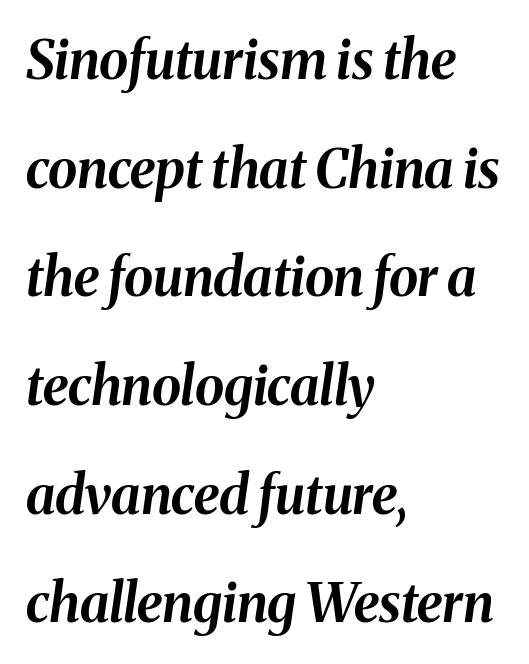
The rendering applies a slant to the glyphs. These lines are set flush left with a ragged right edge. Summary of weight: heavy, a full bold. Successive baselines arrive slowly, with a big drop between each.
